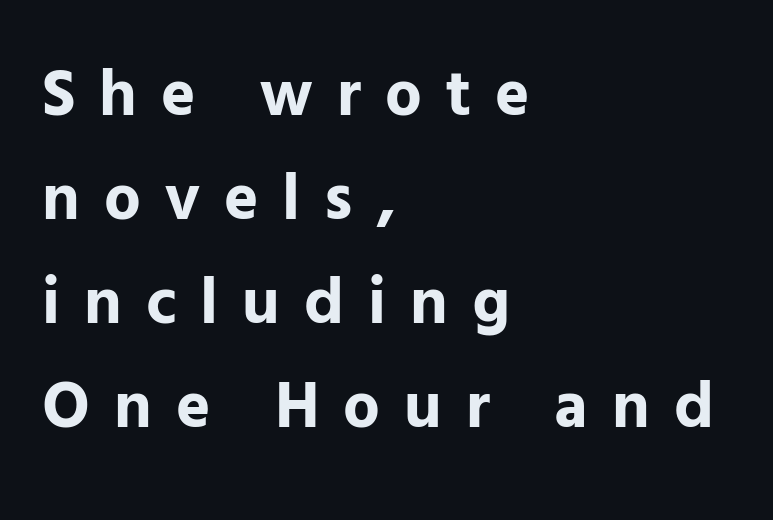
Underlining? Definitely not there. Looks like regular typesetting: each glyph gets only the width it needs. A full-strength bold gives these letters their thick strokes. How are the letters spaced? Widely, with obvious added tracking. Check where the strokes stop: nothing finishes them off — pure sans.
